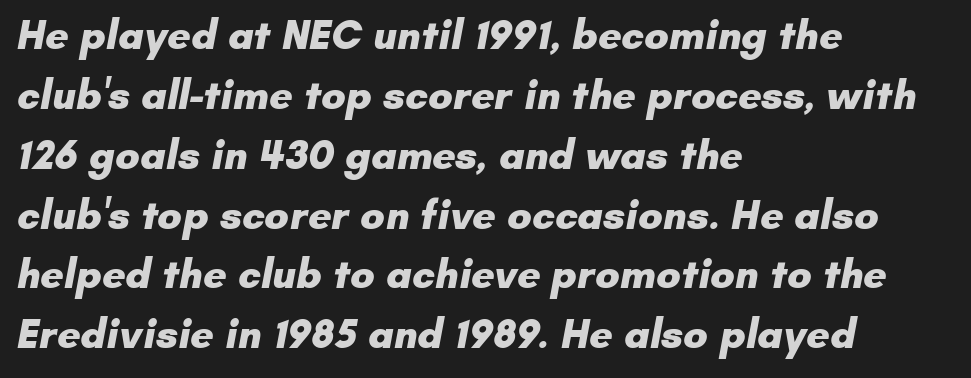
Horizontally, the lines are justified to the leading edge only. The typeface chosen for these lines omits serifs. If you measured baseline to baseline, you'd find a middling distance. A clean baseline with only descenders dipping below it. Do the characters align in a grid? No, the font is proportional. On the weight axis this lands at bold, roughly 700.
